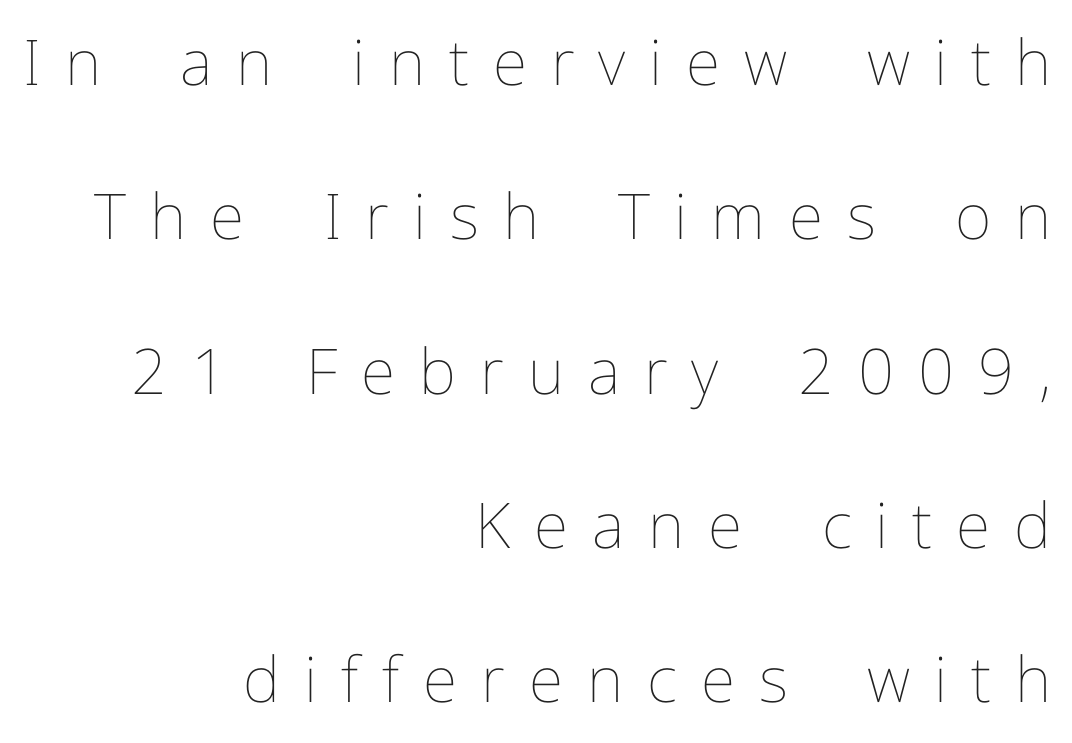
Honestly, the letter spacing is so wide it's the main thing you notice. Leading: increased. No extra ink here — the face is not bold. Line ends are locked; line starts wander.
